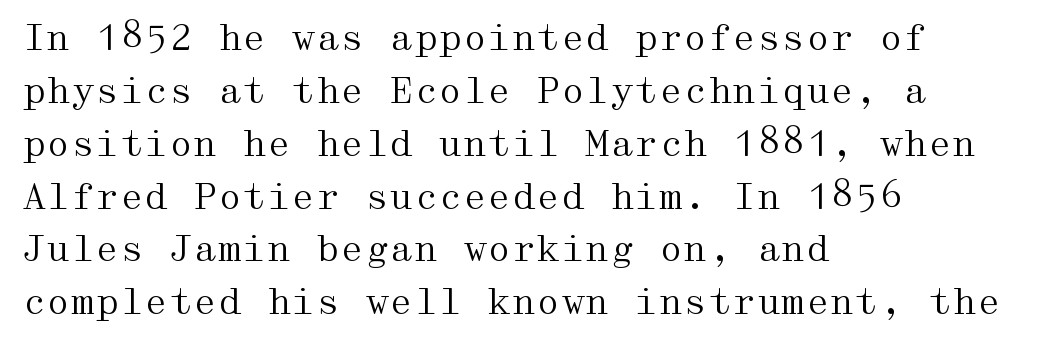
The image shows 35 px regular-weight, wide serif type, upright; set left-aligned, normal line spacing (1.51x), normal letter spacing, not underlined; medium stroke contrast and a medium x-height.
